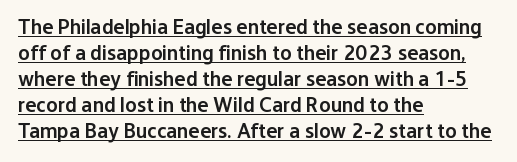
Q: Is the text bold? A: Semi-bold.
Q: Is the text italic (slanted)? A: No, it is upright.
Q: Is the text underlined? A: Yes.
Q: How is the paragraph aligned? A: Left-aligned.
Q: Is the spacing between letters normal or unusually wide? A: Normal.
